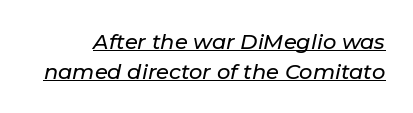
Q: Is the text italic (slanted)? A: Yes, it leans right by about 11 degrees.
Q: Is the text underlined? A: Yes.
Q: Is the spacing between letters normal or unusually wide? A: Normal.
Q: Is the spacing between lines tight, normal or loose? A: Normal.
